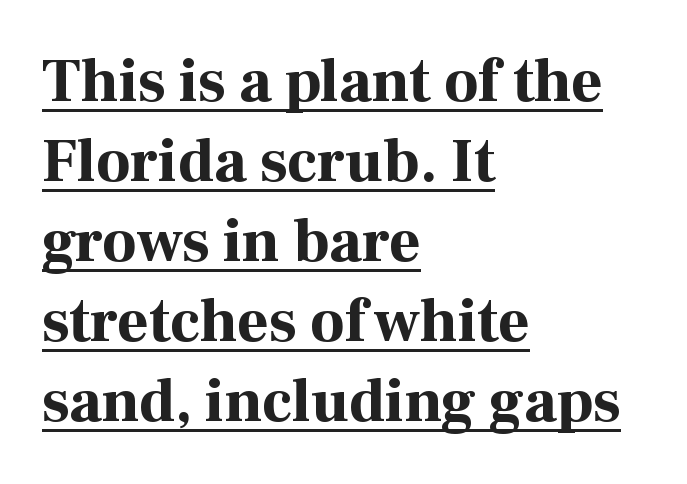
Look at the stroke-to-counter ratio: heavy, a bold. Check where the strokes stop: tiny serifs finish them off. Think of a printed novel: that variable character pitch is what you see here. This rendering leaves character spacing at its baseline value. These lines stack with their left ends in a neat column. The glyphs are accompanied by a horizontal stroke just below them.
